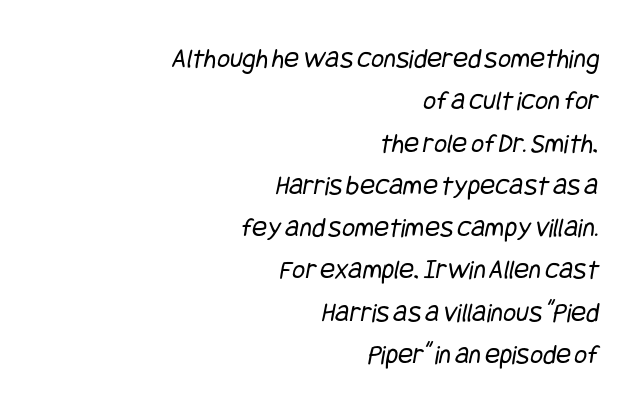
The image shows 28 px regular-weight, condensed sans-serif type; set right-aligned, normal line spacing (1.51x), normal letter spacing, not underlined; low stroke contrast and a large x-height.
